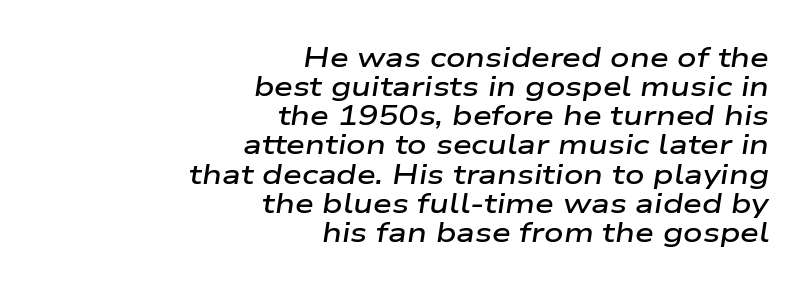
Q: Is the text bold? A: Semi-bold.
Q: Is the text italic (slanted)? A: Yes, it leans right by about 9 degrees.
Q: Is the text underlined? A: No.
Q: How is the paragraph aligned? A: Right-aligned.
Q: Is the spacing between letters normal or unusually wide? A: Normal.
Q: Is the spacing between lines tight, normal or loose? A: Tight.
